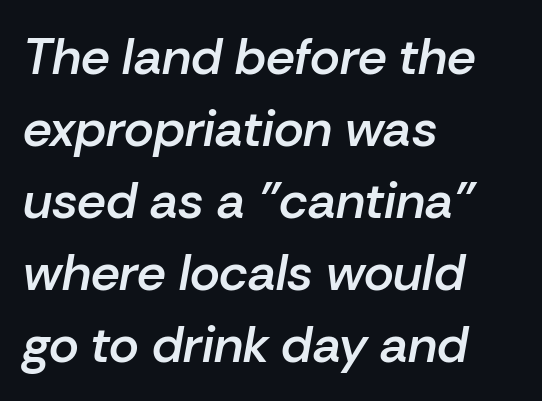
{"italic": "yes", "lean": "right", "slant_degrees": 10, "bold": "semi", "weight": "semibold", "width": "normal", "stroke_contrast": "low", "x_height": "medium", "monospaced": "no", "underline": "no", "align": "left", "line_spacing": "normal", "line_spacing_ratio": 1.41, "letter_spacing": "normal", "letter_spacing_em": 0.0, "glyph_px": 51}
